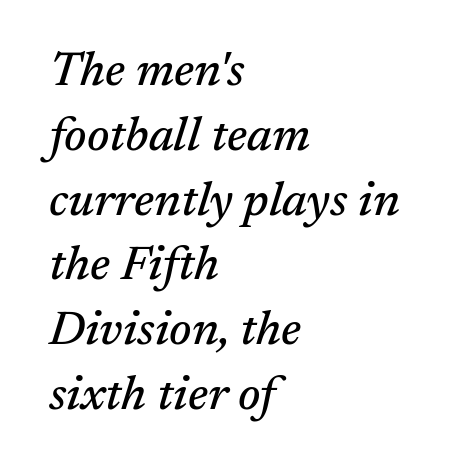
The rendering applies a slant to the glyphs. Honestly, the row spacing looks completely unremarkable. The specimen omits any rule beneath the text block's lines. Letterform terminals end in serifs throughout the passage. Proportional: the letters do not fall into vertical columns.
